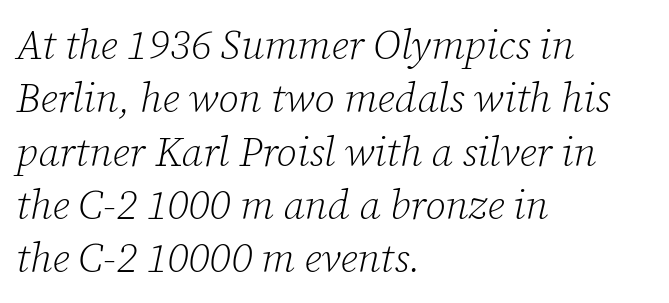
Character widths vary here, with narrow letters taking less room than wide ones. These lines are composed in type with serifs. This rendering uses left alignment, leaving the right contour irregular. Default kerning and tracking; the words read as compact shapes.
